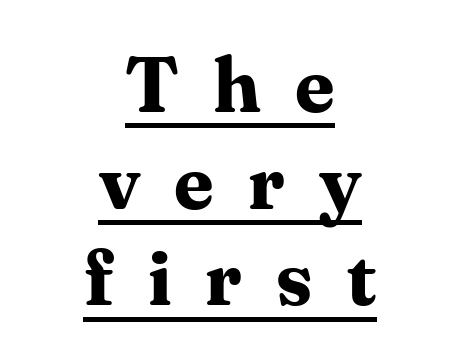
The words here are underlined. Observe the serifs anchoring each vertical stroke in this sample. The passage is arranged like a title page — every line centered. Do the letters lean? They stand straight. Is the letter spacing exaggerated? Yes — the characters are pushed far apart. Compared with an ordinary text face, these strokes are far heavier — a full bold.
